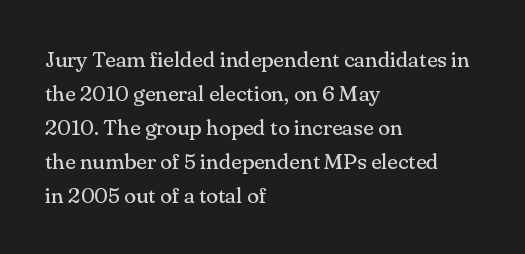
{"italic": "no", "bold": "no", "underline": "no", "align": "left", "line_spacing": "normal", "line_spacing_ratio": 1.54, "letter_spacing": "normal", "letter_spacing_em": 0.0, "glyph_px": 22}
